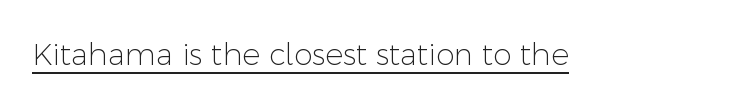
{"serif": "no", "italic": "no", "bold": "no", "weight": "light", "width": "normal", "stroke_contrast": "low", "x_height": "medium", "monospaced": "no", "underline": "yes", "letter_spacing": "normal", "letter_spacing_em": 0.0, "glyph_px": 30}
